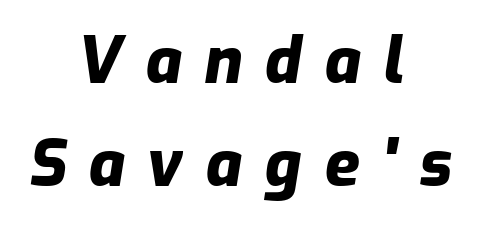
This sample keeps an unexceptional amount of space between lines. Type without underlining. What stands out about the letter spacing? Its width — letters are far apart. Slant detected: the letters are inclined. This is heavy type, rendered in bold. The whitespace from short lines is split evenly between both sides.
